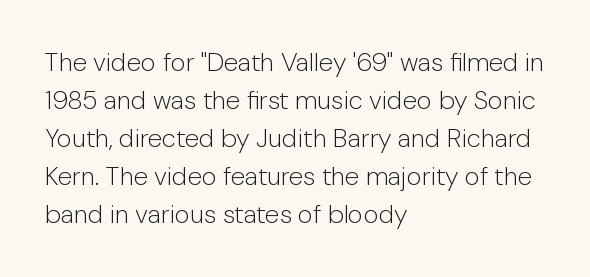
Visually the block forms a straight wall on the left and a jagged coastline on the right. Caption: standard tracking, unaltered. The type sits square on the baseline with zero lean. Weight: not bold — regular or lighter.
